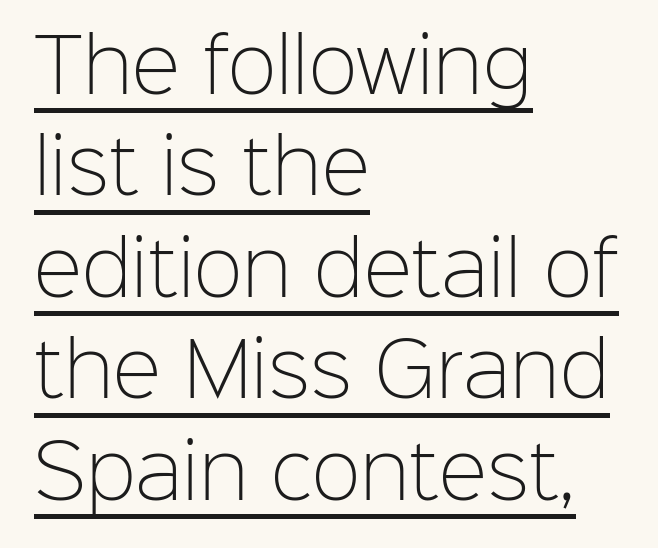
Q: Is the text bold? A: No.
Q: Is the text italic (slanted)? A: No, it is upright.
Q: Is the typeface a serif or a sans-serif typeface? A: Sans-serif.
Q: Is the text underlined? A: Yes.
Q: How is the paragraph aligned? A: Left-aligned.
Q: Is the spacing between letters normal or unusually wide? A: Normal.
Q: Is the spacing between lines tight, normal or loose? A: Normal.
Q: Width (condensed, normal, or wide)? A: Normal.
Q: Stroke contrast? A: Low.
Q: x-height? A: Medium.
Q: Monospaced? A: No.
